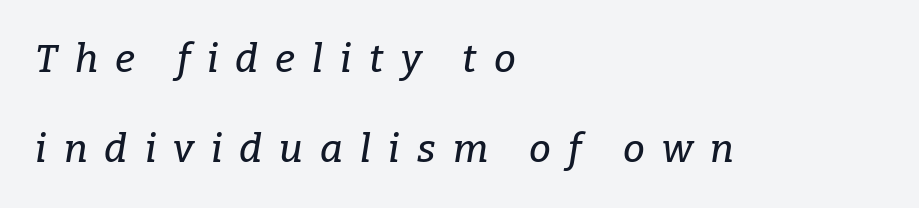
Each line starts at the same left margin while the right side varies. Has an underline been added? It has not. The tracking reads as deliberately expanded to a designer's eye. The letters advance in unequal steps, a hallmark of proportional type. Quick note: italic. A great deal of white space separates one row of letters from the next.
